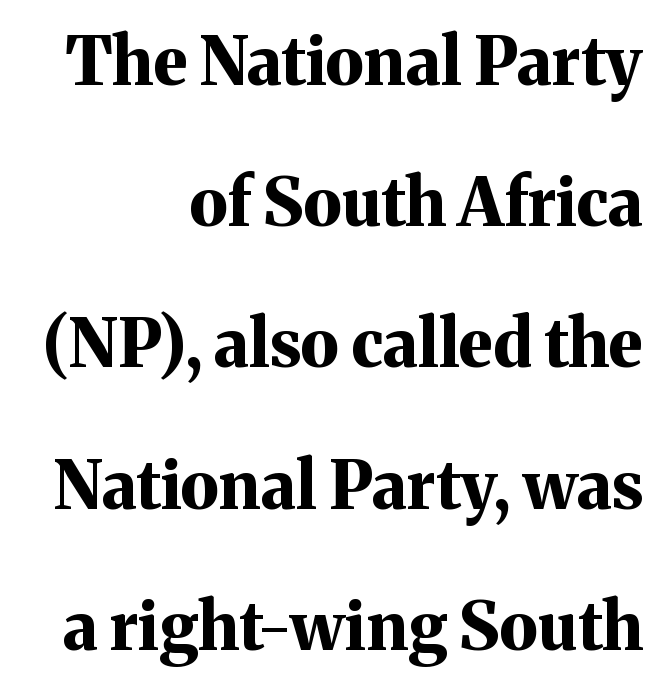
Q: Is the text bold? A: Yes.
Q: Is the text italic (slanted)? A: No, it is upright.
Q: Is the typeface a serif or a sans-serif typeface? A: Serif.
Q: Is the text underlined? A: No.
Q: How is the paragraph aligned? A: Right-aligned.
Q: Is the spacing between letters normal or unusually wide? A: Normal.
Q: Is the spacing between lines tight, normal or loose? A: Loose.
Q: Width (condensed, normal, or wide)? A: Normal.
Q: Stroke contrast? A: Medium.
Q: x-height? A: Medium.
Q: Monospaced? A: No.
